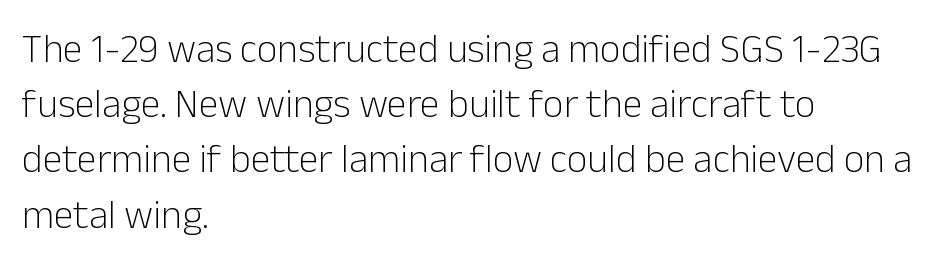
The image shows 40 px light sans-serif type, upright; set left-aligned, normal line spacing (1.38x), normal letter spacing, not underlined; low stroke contrast and a medium x-height.
